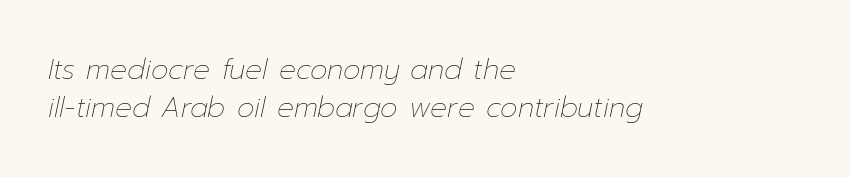
The image shows 28 px thin type, italic (leaning right); set left-aligned, normal line spacing (1.34x), normal letter spacing, not underlined; low stroke contrast and a medium x-height.
